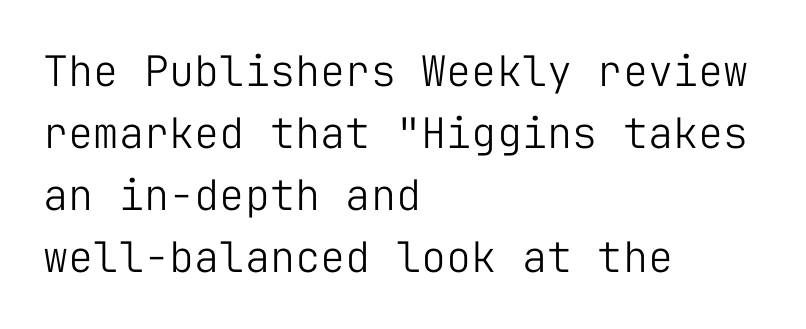
{"serif": "no", "italic": "no", "bold": "no", "weight": "light", "width": "normal", "stroke_contrast": "low", "x_height": "medium", "monospaced": "yes", "underline": "no", "align": "left", "line_spacing": "normal", "line_spacing_ratio": 1.48, "letter_spacing": "normal", "letter_spacing_em": 0.0, "glyph_px": 42}
